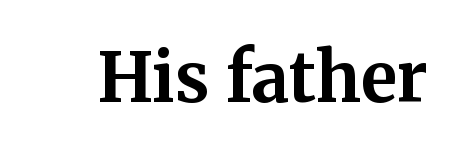
The image shows 68 px bold serif type, upright; set normal letter spacing, not underlined; medium stroke contrast and a medium x-height.
